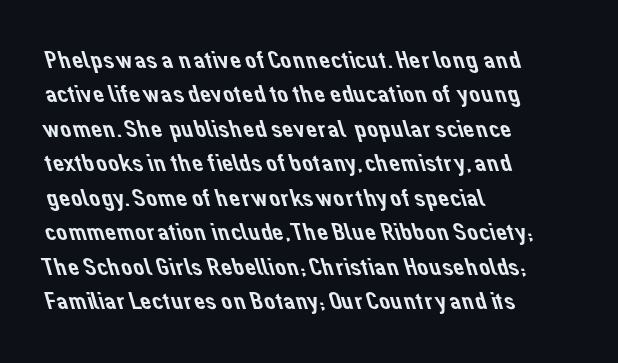
The image shows 25 px text type; set left-aligned, normal line spacing (1.38x), normal letter spacing, not underlined.
